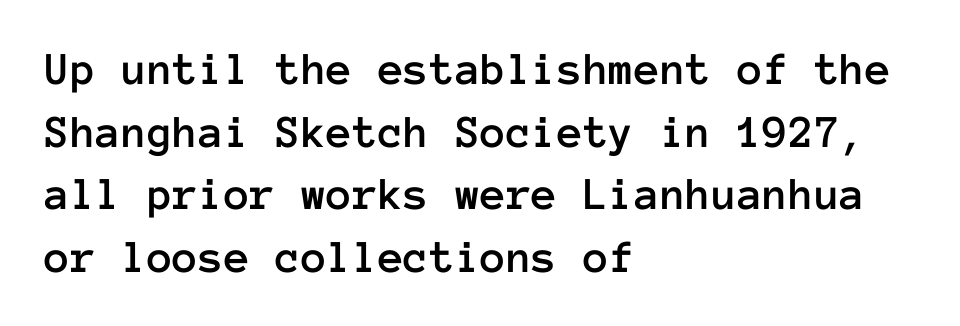
{"italic": "no", "width": "normal", "stroke_contrast": "low", "x_height": "medium", "monospaced": "yes", "underline": "no", "align": "left", "line_spacing": "normal", "line_spacing_ratio": 1.33, "letter_spacing": "normal", "letter_spacing_em": 0.0, "glyph_px": 47}
